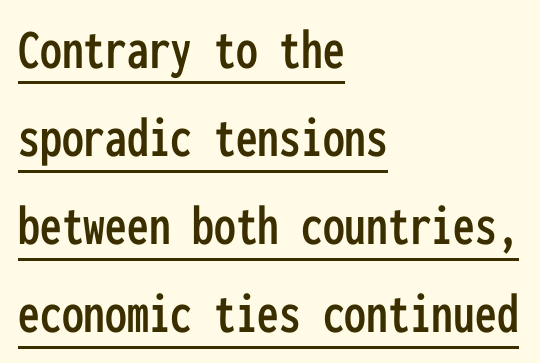
{"serif": "no", "italic": "no", "width": "condensed", "stroke_contrast": "low", "x_height": "medium", "monospaced": "yes", "underline": "yes", "align": "left", "line_spacing": "normal", "line_spacing_ratio": 1.52, "letter_spacing": "normal", "letter_spacing_em": 0.0, "glyph_px": 58}
